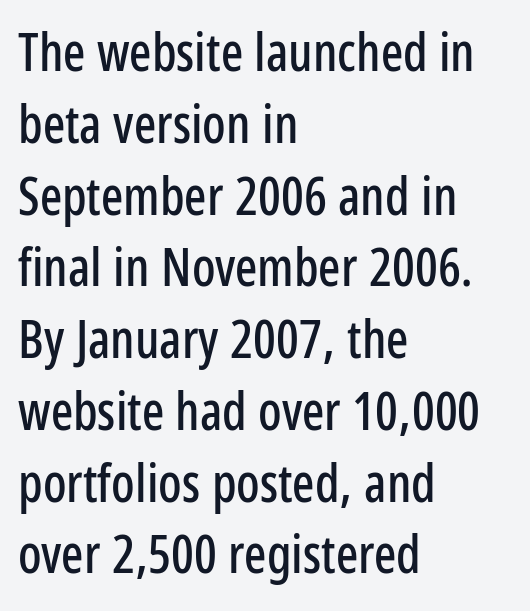
{"serif": "no", "italic": "no", "width": "condensed", "stroke_contrast": "low", "x_height": "medium", "monospaced": "no", "underline": "no", "align": "left", "line_spacing": "normal", "line_spacing_ratio": 1.38, "letter_spacing": "normal", "letter_spacing_em": 0.0, "glyph_px": 52}
